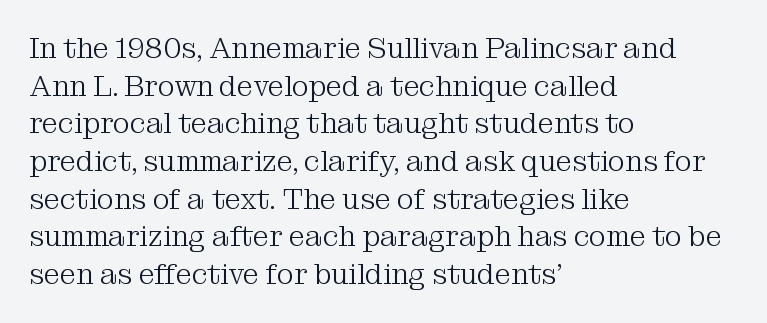
Stem width sits at or under what a default text font uses. The paragraph shown leans on its left margin. You could not count columns in this text — the font is proportionally spaced. The text was rendered using a seriffed face with decorative stroke endings. Every character sits straight up, as roman type does.
